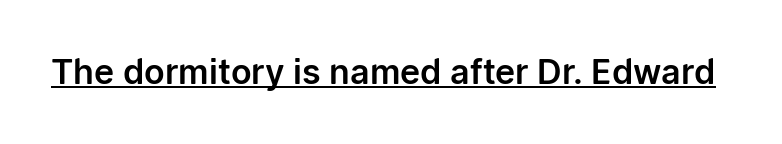
The image shows 34 px sans-serif type, upright; set normal letter spacing, underlined; low stroke contrast and a medium x-height.
